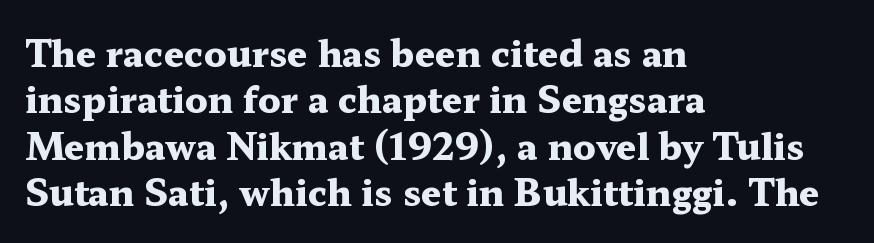
The image shows 36 px heavy, wide serif type, upright; set left-aligned, normal line spacing (1.29x), normal letter spacing, not underlined; medium stroke contrast and a medium x-height.
